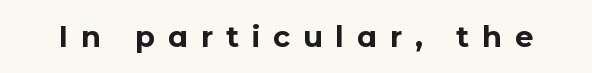
Q: Is the text bold? A: Yes.
Q: Is the text italic (slanted)? A: No, it is upright.
Q: Is the typeface a serif or a sans-serif typeface? A: Sans-serif.
Q: Is the text underlined? A: No.
Q: Is the spacing between letters normal or unusually wide? A: Unusually wide.
Q: Width (condensed, normal, or wide)? A: Normal.
Q: Stroke contrast? A: Low.
Q: x-height? A: Medium.
Q: Monospaced? A: No.
